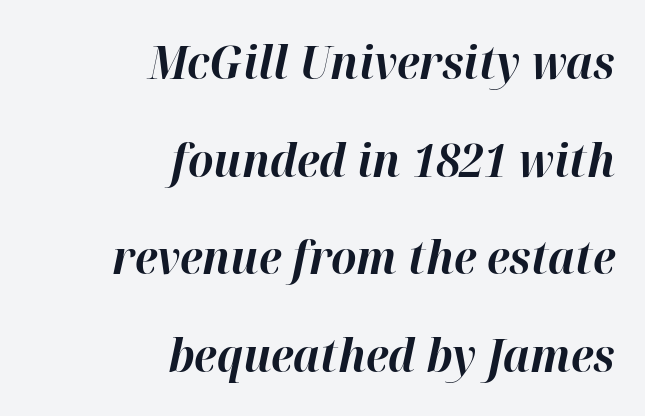
{"italic": "yes", "lean": "right", "slant_degrees": 12, "bold": "yes", "weight": "bold", "width": "normal", "stroke_contrast": "high", "x_height": "medium", "monospaced": "no", "underline": "no", "align": "right", "line_spacing": "loose", "line_spacing_ratio": 2.17, "letter_spacing": "normal", "letter_spacing_em": 0.0, "glyph_px": 45}
